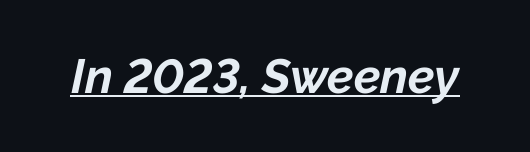
The image shows 48 px bold type, italic (leaning right); set normal letter spacing, underlined; low stroke contrast and a medium x-height.
